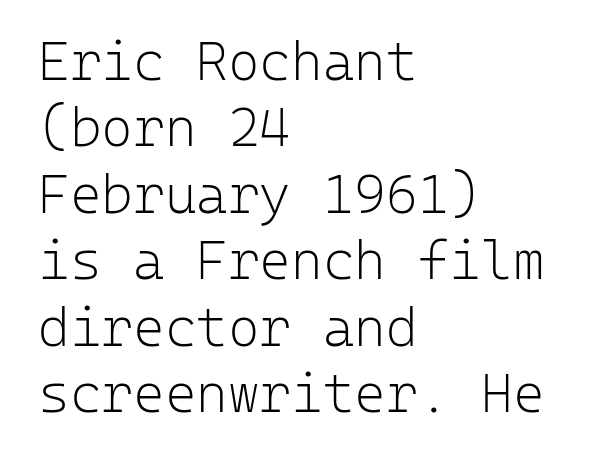
The image shows 54 px light sans-serif type, upright, monospaced; set left-aligned, line spacing 1.23x, normal letter spacing, not underlined; low stroke contrast and a medium x-height.
